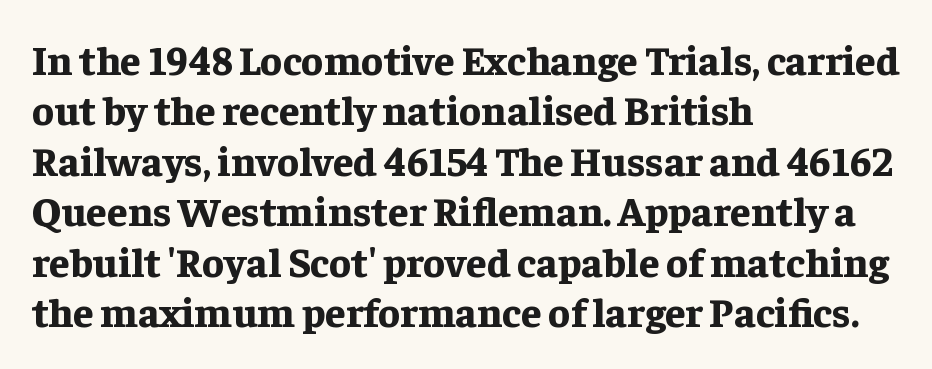
The image shows 41 px bold serif type, upright; set left-aligned, line spacing 1.23x, normal letter spacing, not underlined; low stroke contrast and a medium x-height.
